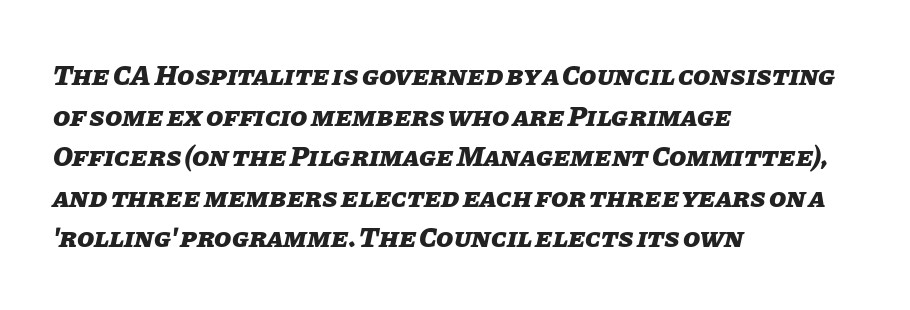
Q: Is the text bold? A: Yes.
Q: Is the text italic (slanted)? A: Yes, it leans right by about 11 degrees.
Q: Is the text underlined? A: No.
Q: How is the paragraph aligned? A: Left-aligned.
Q: Is the spacing between letters normal or unusually wide? A: Normal.
Q: Is the spacing between lines tight, normal or loose? A: Normal.
Q: Width (condensed, normal, or wide)? A: Normal.
Q: Stroke contrast? A: Low.
Q: x-height? A: Large.
Q: Monospaced? A: No.
